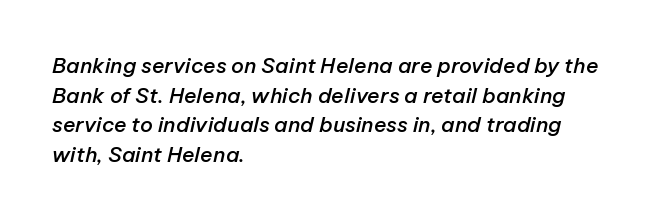
{"italic": "yes", "lean": "right", "slant_degrees": 12, "bold": "semi", "underline": "no", "align": "left", "line_spacing": "normal", "line_spacing_ratio": 1.41, "letter_spacing": "normal", "letter_spacing_em": 0.0, "glyph_px": 21}
